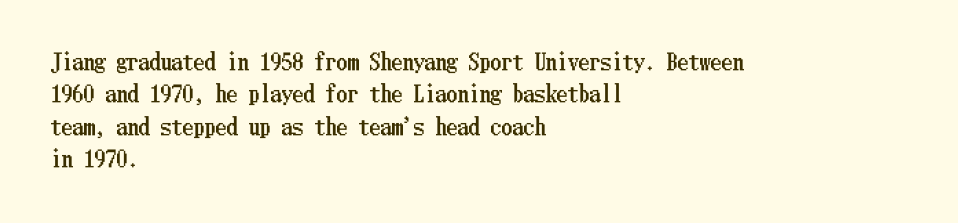
{"italic": "no", "underline": "no", "align": "left", "line_spacing": "normal", "line_spacing_ratio": 1.47, "letter_spacing": "normal", "letter_spacing_em": 0.0, "glyph_px": 22}
